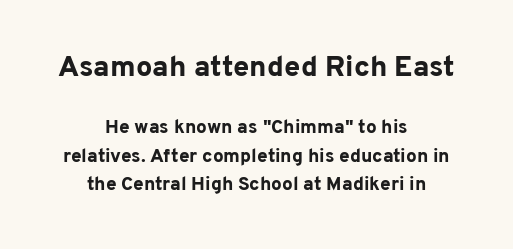
{"serif": "no", "italic": "no", "bold": "yes", "weight": "bold", "width": "normal", "stroke_contrast": "low", "x_height": "medium", "monospaced": "no", "underline": "no", "align": "center", "line_spacing": "normal", "line_spacing_ratio": 1.49, "letter_spacing": "normal", "letter_spacing_em": 0.0, "larger_block": "first", "size_ratio": 1.53, "glyph_px": 29}
